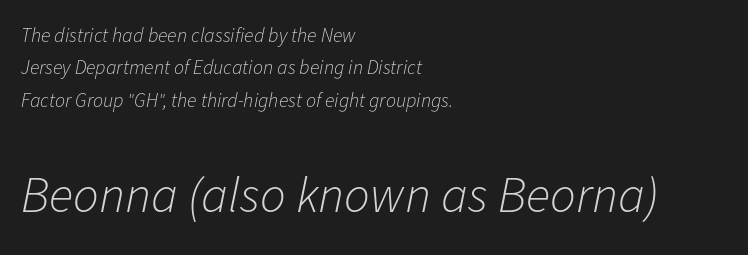
The image shows 51 px light type, italic (leaning right); set left-aligned, normal line spacing (1.62x), normal letter spacing, not underlined; the second (bottom) block is 2.55x larger; low stroke contrast and a medium x-height.
